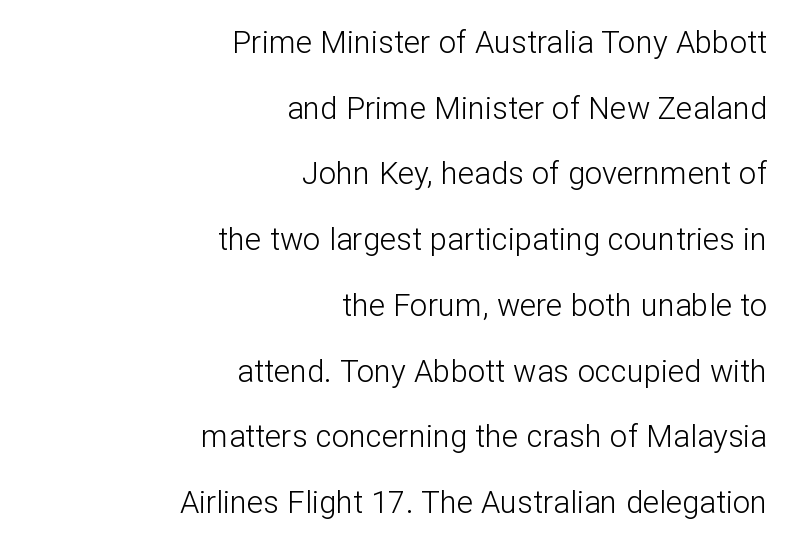
Q: Is the text bold? A: No.
Q: Is the text italic (slanted)? A: No, it is upright.
Q: Is the typeface a serif or a sans-serif typeface? A: Sans-serif.
Q: Is the text underlined? A: No.
Q: How is the paragraph aligned? A: Right-aligned.
Q: Is the spacing between letters normal or unusually wide? A: Normal.
Q: Is the spacing between lines tight, normal or loose? A: Loose.
Q: Width (condensed, normal, or wide)? A: Normal.
Q: Stroke contrast? A: Low.
Q: x-height? A: Medium.
Q: Monospaced? A: No.
